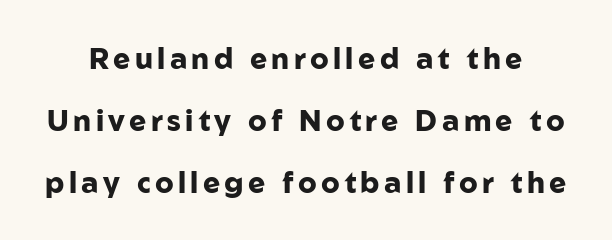
{"serif": "no", "italic": "no", "bold": "yes", "weight": "heavy", "width": "normal", "stroke_contrast": "low", "x_height": "medium", "monospaced": "no", "underline": "no", "line_spacing": "loose", "line_spacing_ratio": 2.14, "glyph_px": 29}
